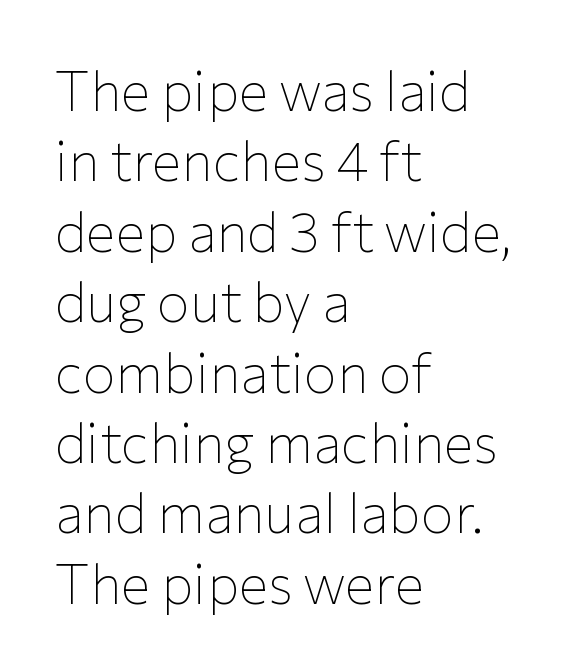
Q: Is the text bold? A: No.
Q: Is the text italic (slanted)? A: No, it is upright.
Q: Is the typeface a serif or a sans-serif typeface? A: Sans-serif.
Q: Is the text underlined? A: No.
Q: How is the paragraph aligned? A: Left-aligned.
Q: Is the spacing between letters normal or unusually wide? A: Normal.
Q: Is the spacing between lines tight, normal or loose? A: Normal.
Q: Width (condensed, normal, or wide)? A: Normal.
Q: Stroke contrast? A: Low.
Q: x-height? A: Medium.
Q: Monospaced? A: No.
